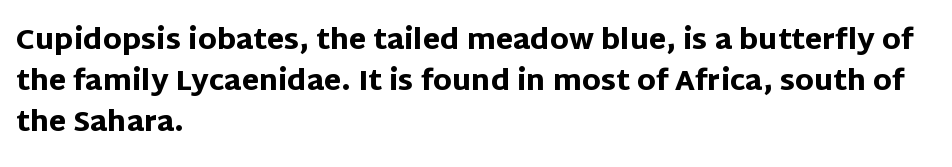
{"serif": "no", "italic": "no", "bold": "yes", "weight": "heavy", "width": "normal", "stroke_contrast": "low", "x_height": "large", "monospaced": "no", "underline": "no", "align": "left", "line_spacing": "normal", "line_spacing_ratio": 1.47, "letter_spacing": "normal", "letter_spacing_em": 0.0, "glyph_px": 28}
